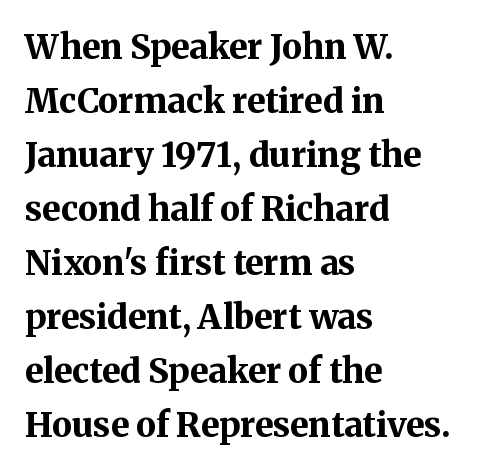
If you drew a line through each stem, it would be perfectly vertical. The space between consecutive lines is moderate. The rendering uses natural spacing where letterforms have individual widths. The tracking reads as untouched default to a designer's eye. Notice how thick the strokes are: this is what a full bold looks like.
